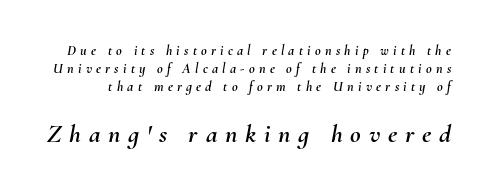
The image shows 26 px text type, italic (leaning right); set normal line spacing (1.3x), unusually wide letter spacing (+0.3 em), not underlined; the second (bottom) block is 1.86x larger.
